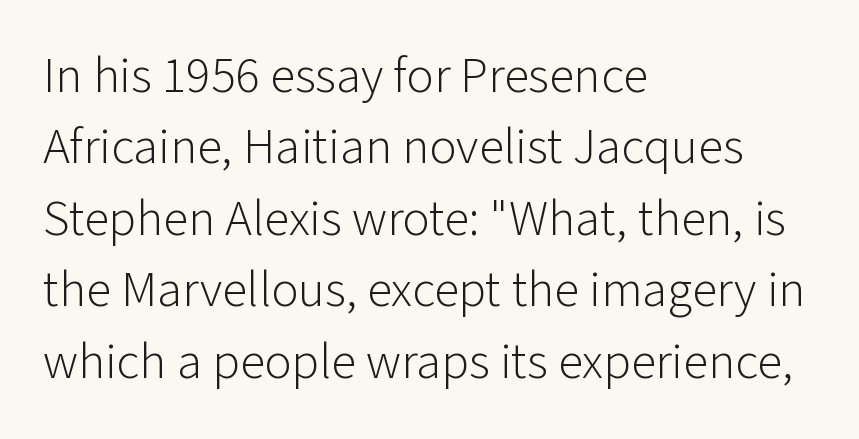
{"serif": "no", "italic": "no", "bold": "no", "weight": "light", "width": "normal", "stroke_contrast": "low", "x_height": "medium", "monospaced": "no", "underline": "no", "align": "left", "line_spacing": "normal", "line_spacing_ratio": 1.4, "letter_spacing": "normal", "letter_spacing_em": 0.0, "glyph_px": 51}
